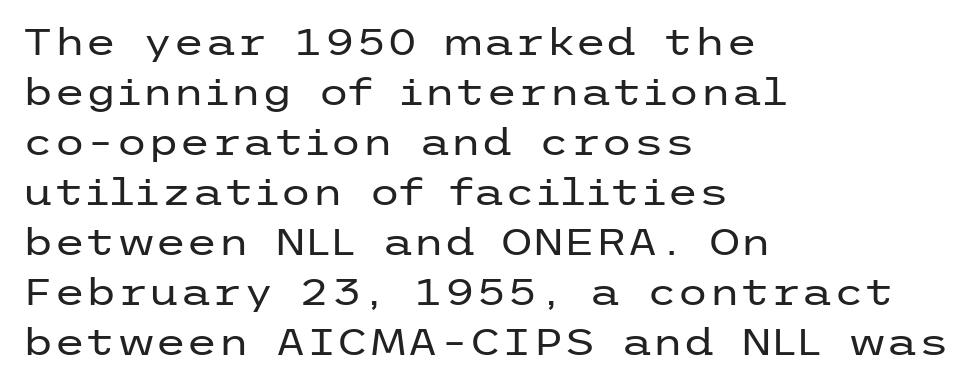
A typesetter would mark this as roman, not italic. Check under the words: just untouched page. Font category for this specimen: sans-serif. Does the leading feel generous? No, just average. You could call the tracking neutral — neither tight nor loose.
